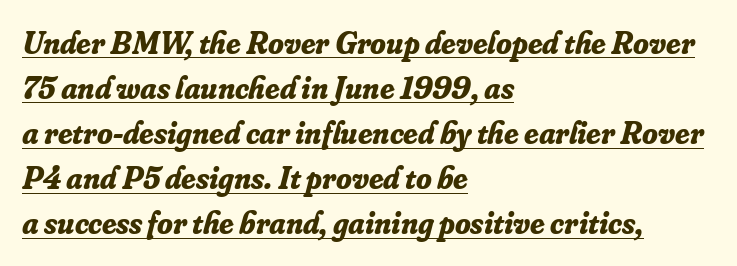
Q: Is the text bold? A: Yes.
Q: Is the text italic (slanted)? A: Yes, it leans right by about 16 degrees.
Q: Is the typeface a serif or a sans-serif typeface? A: Serif.
Q: Is the text underlined? A: Yes.
Q: How is the paragraph aligned? A: Left-aligned.
Q: Is the spacing between letters normal or unusually wide? A: Normal.
Q: Is the spacing between lines tight, normal or loose? A: Normal.
Q: Width (condensed, normal, or wide)? A: Normal.
Q: Stroke contrast? A: Low.
Q: x-height? A: Small.
Q: Monospaced? A: No.
